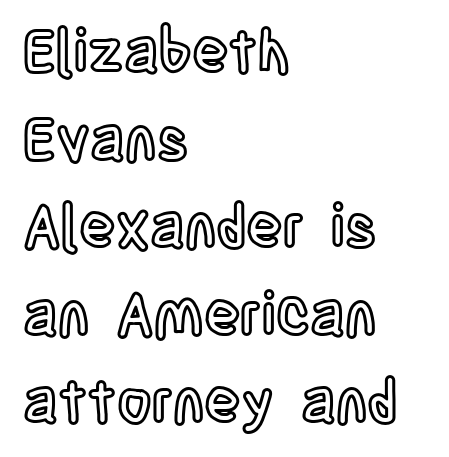
The image shows 60 px condensed type, upright; set left-aligned, normal line spacing (1.46x), normal letter spacing, not underlined; a large x-height.
